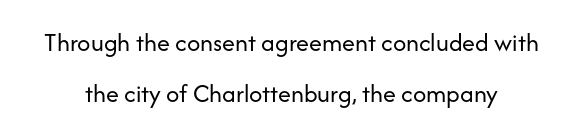
Q: Is the text bold? A: No.
Q: Is the text italic (slanted)? A: No, it is upright.
Q: Is the text underlined? A: No.
Q: Is the spacing between letters normal or unusually wide? A: Normal.
Q: Is the spacing between lines tight, normal or loose? A: Loose.
